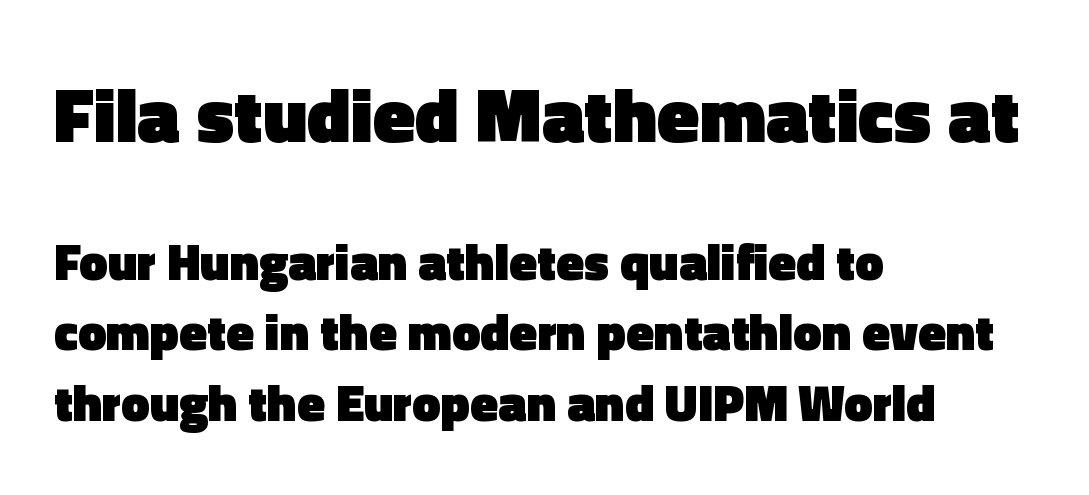
{"serif": "no", "italic": "no", "bold": "yes", "weight": "heavy", "width": "normal", "x_height": "medium", "monospaced": "no", "underline": "no", "align": "left", "line_spacing": "normal", "line_spacing_ratio": 1.38, "letter_spacing": "normal", "letter_spacing_em": 0.0, "larger_block": "first", "size_ratio": 1.51, "glyph_px": 77}
